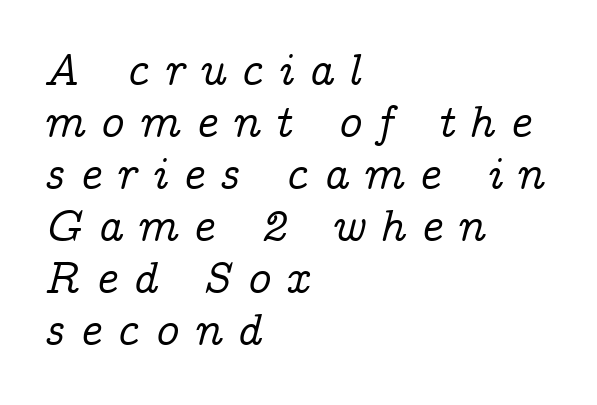
The image shows 46 px serif type, italic (leaning right); set left-aligned, tight line spacing (1.13x), unusually wide letter spacing (+0.32 em), not underlined; low stroke contrast and a medium x-height.
